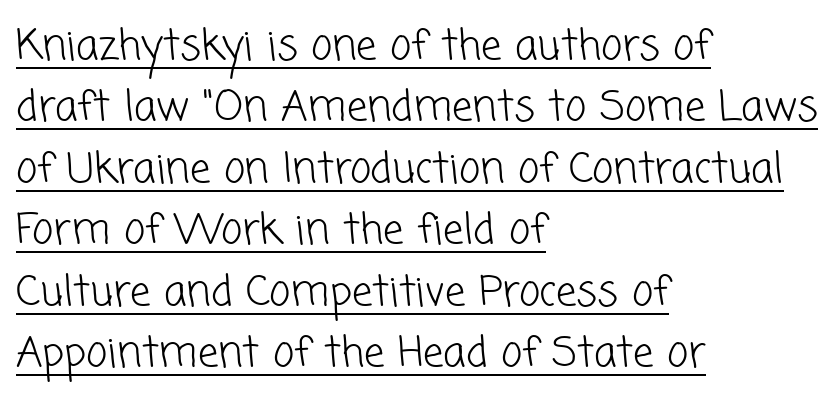
Q: Is the text bold? A: No.
Q: Is the typeface a serif or a sans-serif typeface? A: Sans-serif.
Q: Is the text underlined? A: Yes.
Q: How is the paragraph aligned? A: Left-aligned.
Q: Is the spacing between letters normal or unusually wide? A: Normal.
Q: Is the spacing between lines tight, normal or loose? A: Normal.
Q: Width (condensed, normal, or wide)? A: Normal.
Q: Stroke contrast? A: Low.
Q: x-height? A: Medium.
Q: Monospaced? A: No.
